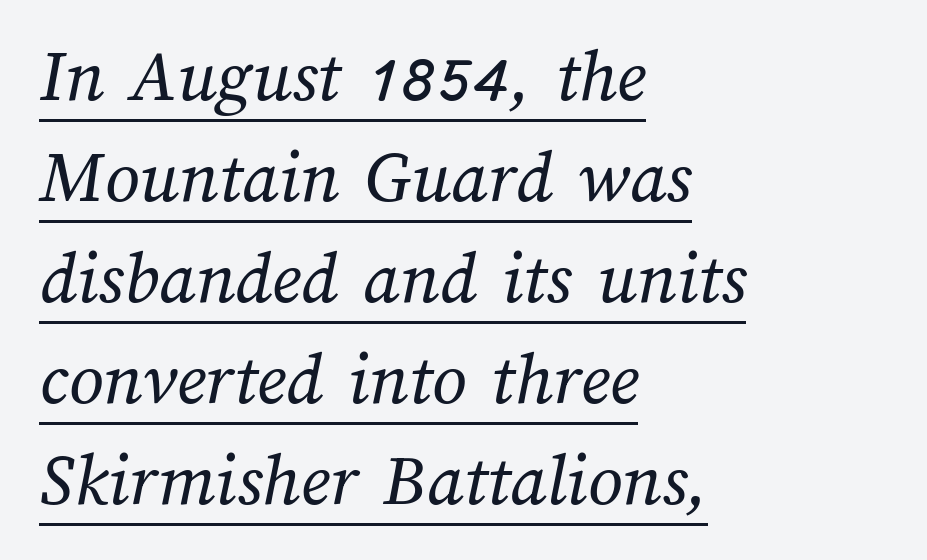
Q: Is the text bold? A: No.
Q: Is the text underlined? A: Yes.
Q: How is the paragraph aligned? A: Left-aligned.
Q: Is the spacing between letters normal or unusually wide? A: Normal.
Q: Is the spacing between lines tight, normal or loose? A: Normal.
Q: Width (condensed, normal, or wide)? A: Normal.
Q: Stroke contrast? A: Medium.
Q: x-height? A: Medium.
Q: Monospaced? A: No.
